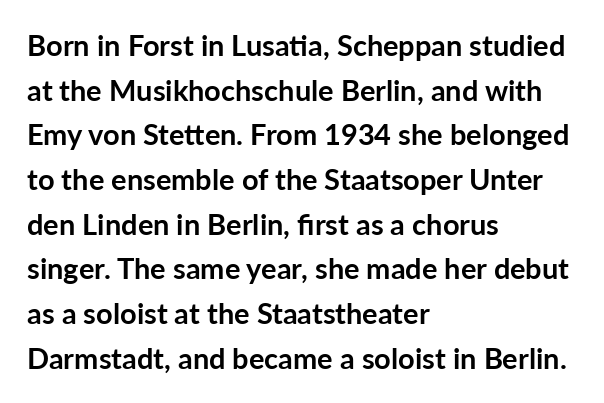
The image shows 29 px semibold sans-serif type, upright; set left-aligned, normal line spacing (1.54x), normal letter spacing, not underlined; low stroke contrast and a medium x-height.
